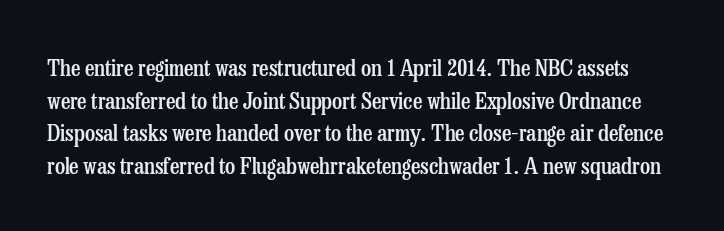
The leading is moderate, giving the passage an even texture. This rendering leaves character spacing at its baseline value. This is the in-between weight designers call semibold or demi. Italic? Not at all — the glyphs are vertical. Glance below the letters and you will spot only blank space.
